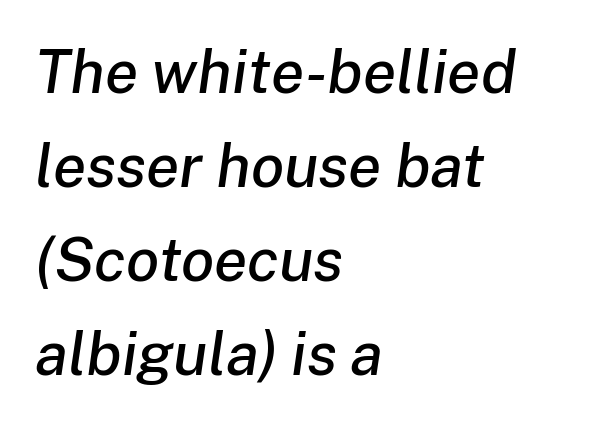
{"italic": "yes", "lean": "right", "slant_degrees": 8, "width": "normal", "stroke_contrast": "low", "x_height": "medium", "monospaced": "no", "underline": "no", "align": "left", "line_spacing": "normal", "line_spacing_ratio": 1.54, "letter_spacing": "normal", "letter_spacing_em": 0.0, "glyph_px": 61}
